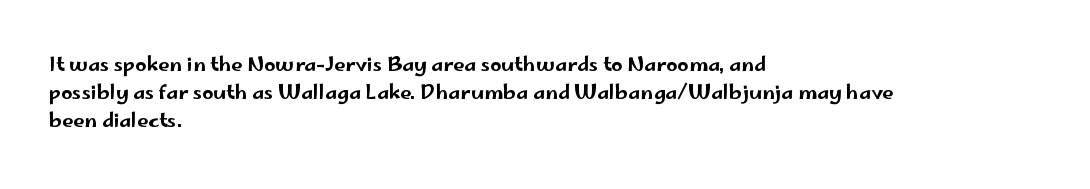
The image shows 20 px text type, upright; set left-aligned, normal line spacing (1.4x), normal letter spacing, not underlined.
